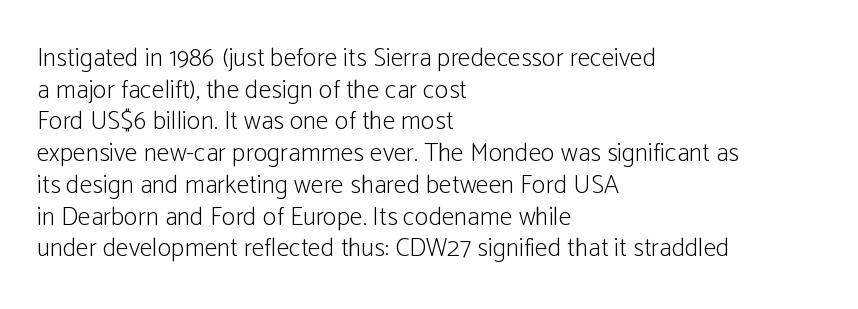
{"italic": "no", "bold": "no", "underline": "no", "align": "left", "line_spacing_ratio": 1.22, "letter_spacing": "normal", "letter_spacing_em": 0.0, "glyph_px": 26}
